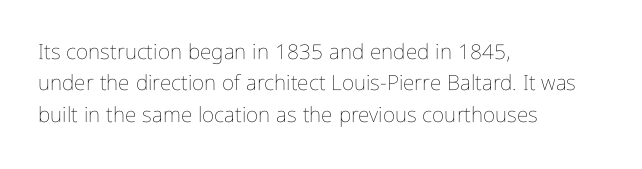
Ordinary non-slanted type is in use. Honestly, the row spacing looks completely unremarkable. These lines keep a tight, regular rhythm from letter to letter. These lines stack with their left ends in a neat column.
